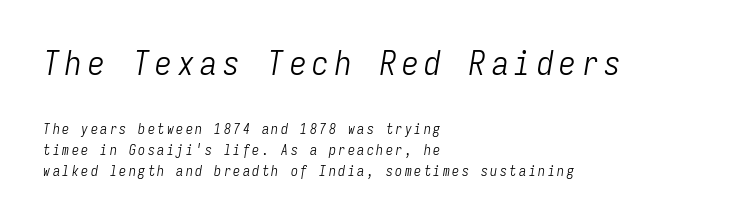
The image shows 33 px light, condensed type, italic (leaning right), monospaced; set left-aligned, normal line spacing (1.52x), not underlined; the first (top) block is 2.36x larger; low stroke contrast and a medium x-height.
